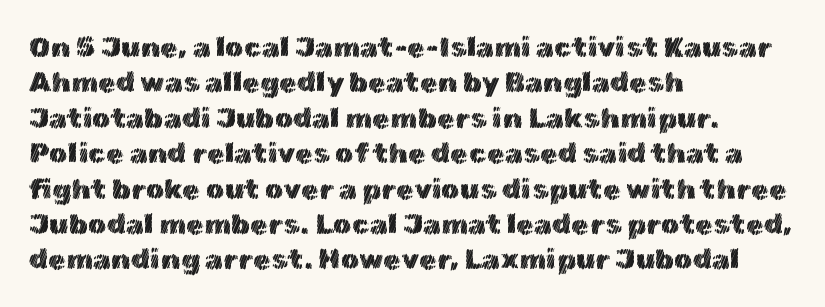
{"italic": "no", "width": "normal", "x_height": "medium", "monospaced": "no", "underline": "no", "align": "left", "line_spacing_ratio": 1.22, "letter_spacing": "normal", "letter_spacing_em": 0.0, "glyph_px": 29}
